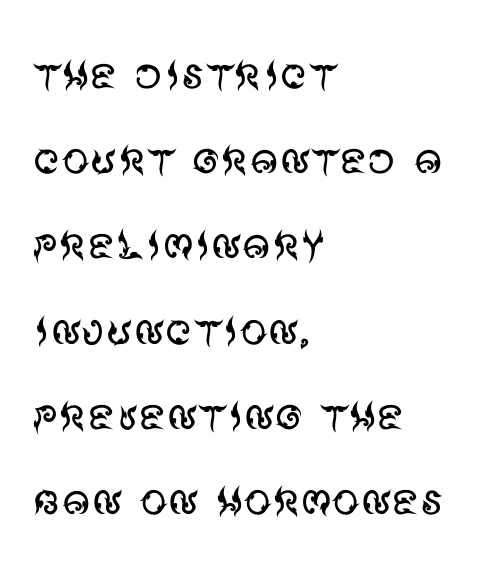
No chunkiness to these letters — they're not bold. No word sits above an underline. Notice how descenders clear the ascenders below comfortably — that's standard leading. This rendering employs a face without finishing strokes, i.e., a sans-serif. Every character sits straight up, as roman type does. This sample has the flowing, uneven cadence of proportional lettering.
